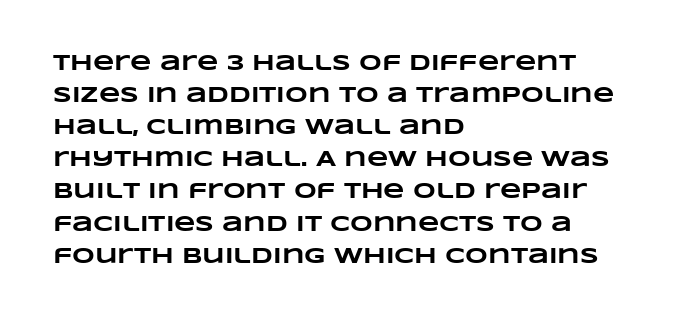
The image shows 22 px bold type; set left-aligned, normal line spacing (1.46x), normal letter spacing, not underlined.
